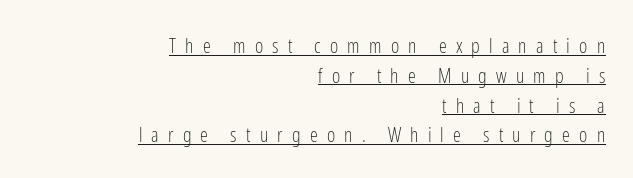
What stands out about the letter spacing? Its width — letters are far apart. Italic: no, the glyphs are upright roman. Typeset ragged left — the right edge is the straight one. This is underlined copy, the kind a proofreader might mark for attention. Students, observe: this is what conventionally led text looks like.
